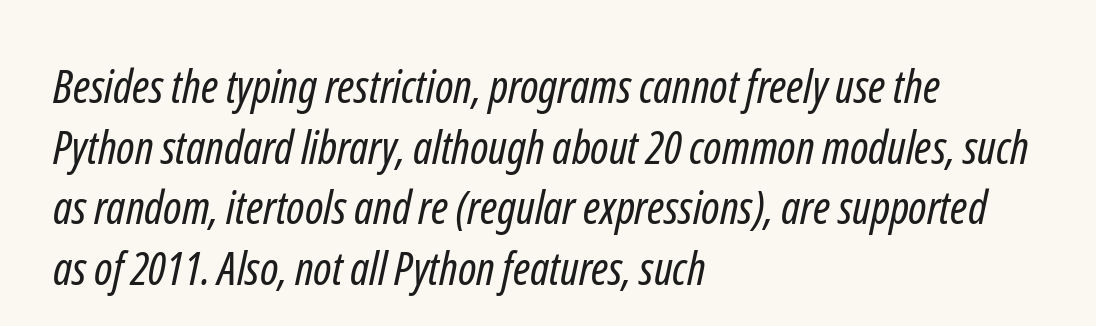
{"serif": "no", "bold": "no", "weight": "regular", "width": "condensed", "stroke_contrast": "low", "x_height": "medium", "monospaced": "no", "underline": "no", "align": "left", "line_spacing": "normal", "line_spacing_ratio": 1.32, "letter_spacing": "normal", "letter_spacing_em": 0.0, "glyph_px": 46}
